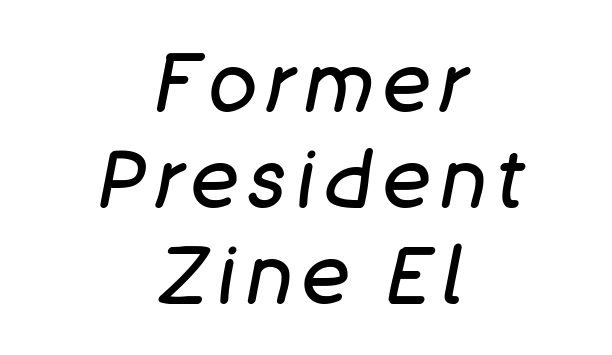
The image shows 80 px regular-weight type, italic (leaning right); set centered, line spacing 1.2x, not underlined; low stroke contrast and a large x-height.
